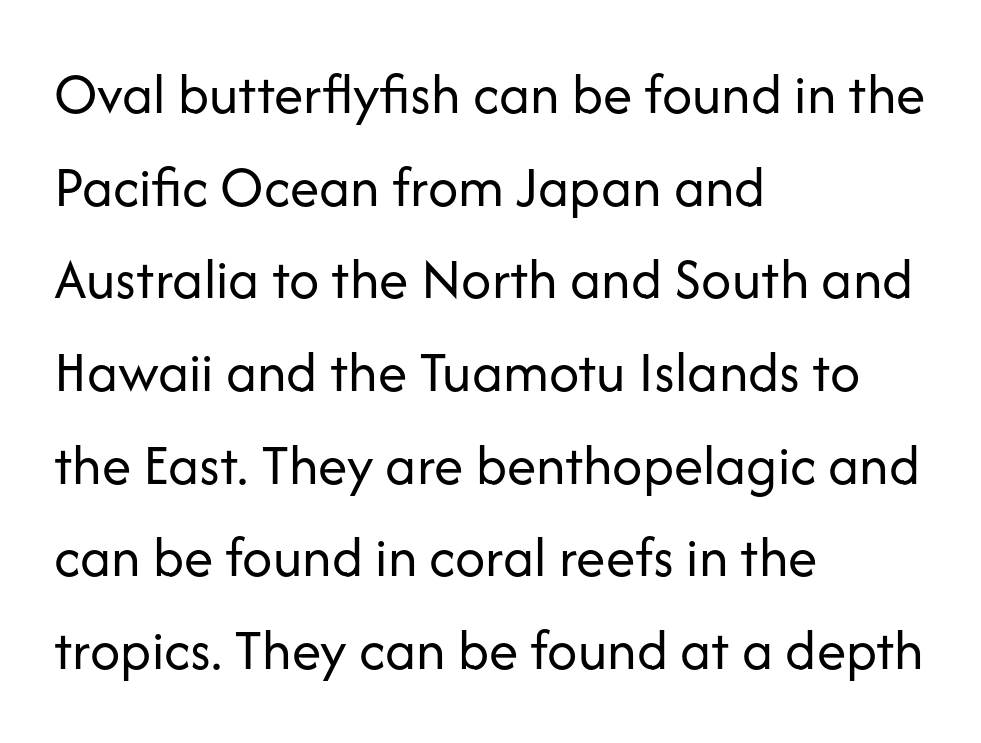
Rule under the text: the space is simply empty. The letterforms sit shoulder to shoulder at normal distance. Do the characters align in a grid? No, the font is proportional. Unlike a traditional serif, this face leaves its strokes unadorned.
